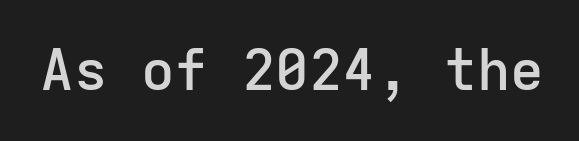
A typesetter would label this face a sans. Spacing between characters is what you'd get straight out of the box. On the weight axis this lands at semibold, roughly 600. Letters rest on an invisible, unmarked baseline. Unlike italic type, these characters show no tilt at all. Here the designer chose a console-style face with uniform glyph widths.
